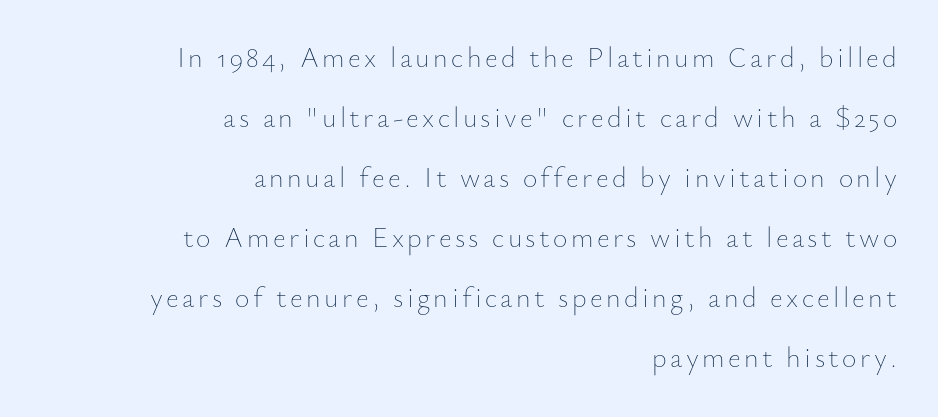
{"italic": "no", "bold": "no", "weight": "thin", "width": "normal", "stroke_contrast": "low", "x_height": "small", "monospaced": "no", "underline": "no", "align": "right", "line_spacing": "loose", "line_spacing_ratio": 2.14, "glyph_px": 28}
